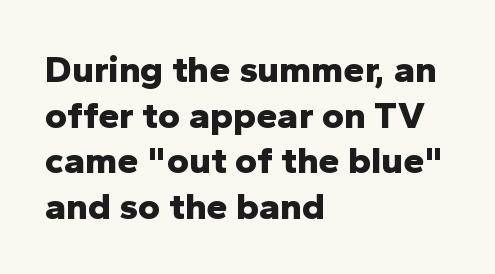
In terms of posture, this sample is upright. Nobody drew a line under any word here. Short note: letters normally spaced. These lines are rendered in a variable-pitch font. The font is running at its bold setting.
